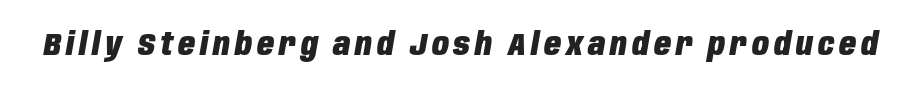
Q: Is the text bold? A: Yes.
Q: Is the text italic (slanted)? A: Yes, it leans right by about 10 degrees.
Q: Is the text underlined? A: No.
Q: Width (condensed, normal, or wide)? A: Condensed.
Q: Stroke contrast? A: Low.
Q: x-height? A: Large.
Q: Monospaced? A: No.
